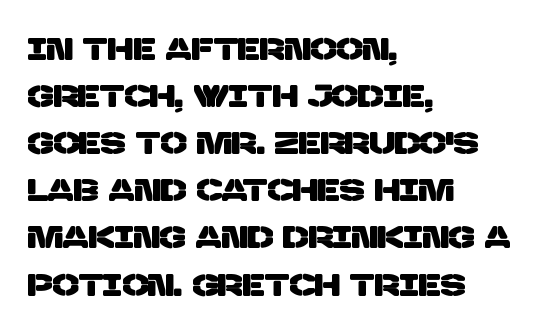
The image shows 31 px sans-serif type; set left-aligned, normal line spacing (1.52x), normal letter spacing, not underlined; low stroke contrast and a large x-height.
